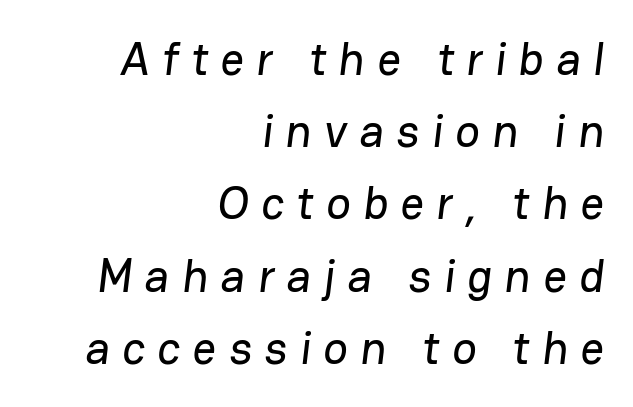
{"serif": "no", "width": "normal", "stroke_contrast": "low", "x_height": "medium", "monospaced": "no", "underline": "no", "align": "right", "line_spacing": "normal", "line_spacing_ratio": 1.57, "letter_spacing": "wide", "letter_spacing_em": 0.27, "glyph_px": 46}
